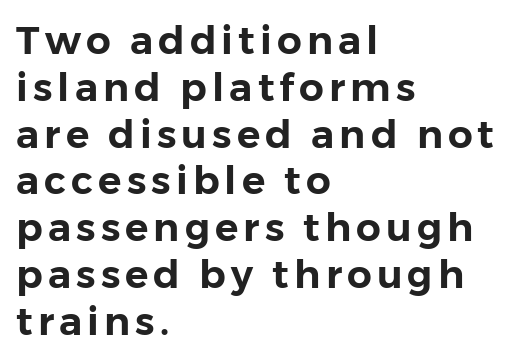
Q: Is the text italic (slanted)? A: No, it is upright.
Q: Is the typeface a serif or a sans-serif typeface? A: Sans-serif.
Q: Is the text underlined? A: No.
Q: How is the paragraph aligned? A: Left-aligned.
Q: Width (condensed, normal, or wide)? A: Normal.
Q: Stroke contrast? A: Low.
Q: x-height? A: Medium.
Q: Monospaced? A: No.
